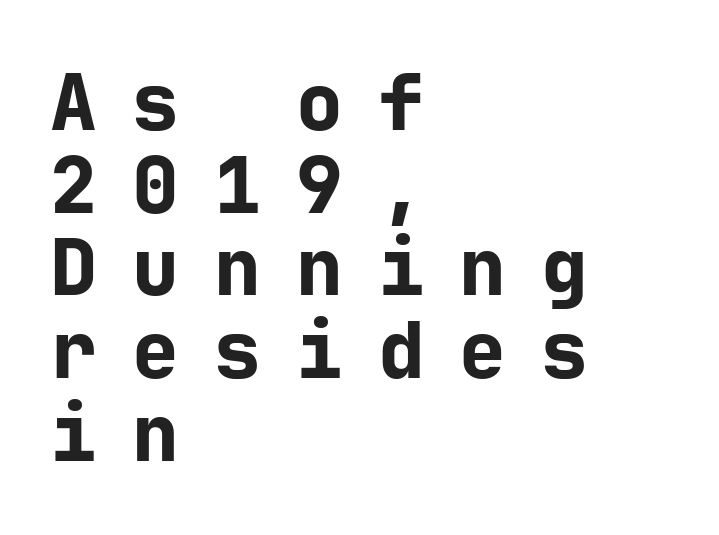
{"serif": "no", "italic": "no", "bold": "yes", "weight": "bold", "width": "normal", "stroke_contrast": "low", "x_height": "medium", "underline": "no", "align": "left", "line_spacing": "tight", "line_spacing_ratio": 1.06, "letter_spacing": "wide", "letter_spacing_em": 0.45, "glyph_px": 78}
